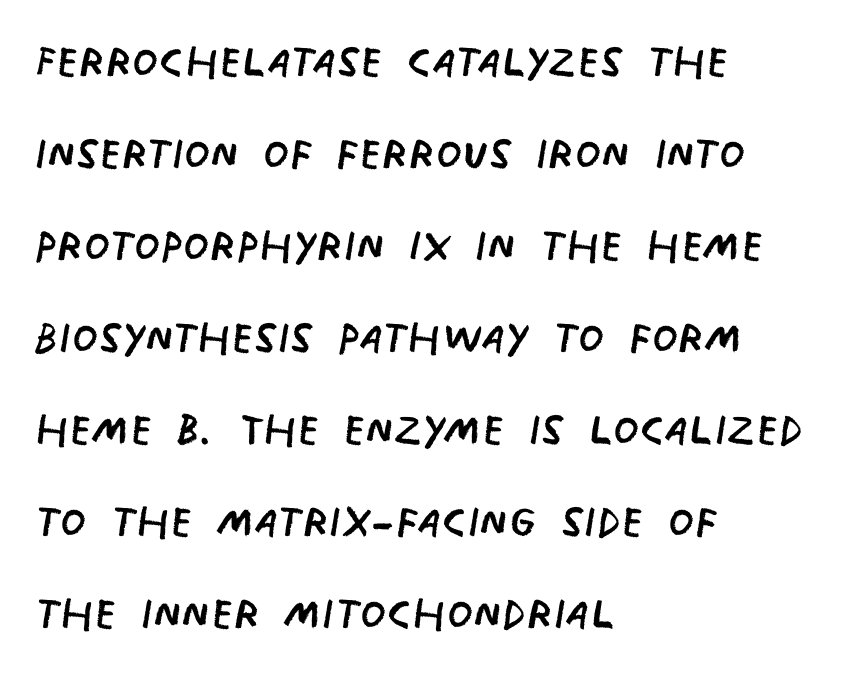
Q: Is the text bold? A: No.
Q: Is the typeface a serif or a sans-serif typeface? A: Sans-serif.
Q: Is the text underlined? A: No.
Q: How is the paragraph aligned? A: Left-aligned.
Q: Is the spacing between letters normal or unusually wide? A: Normal.
Q: Is the spacing between lines tight, normal or loose? A: Normal.
Q: Width (condensed, normal, or wide)? A: Condensed.
Q: Stroke contrast? A: Low.
Q: x-height? A: Large.
Q: Monospaced? A: No.
